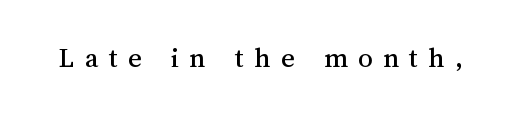
{"italic": "no", "width": "normal", "stroke_contrast": "medium", "x_height": "medium", "monospaced": "no", "underline": "no", "letter_spacing": "wide", "letter_spacing_em": 0.35, "glyph_px": 29}
